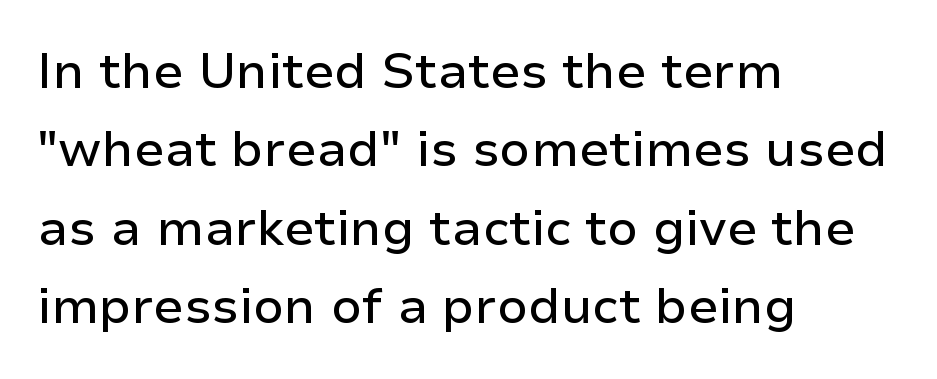
The image shows 50 px sans-serif type, upright; set left-aligned, normal line spacing (1.57x), normal letter spacing, not underlined; low stroke contrast and a medium x-height.
